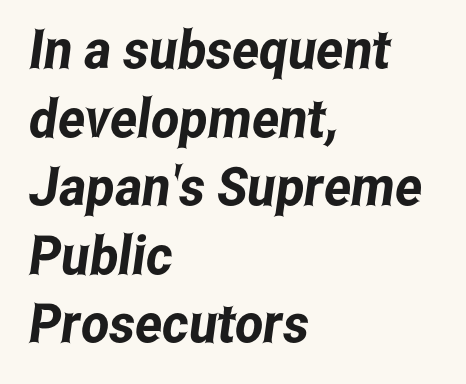
Q: Is the typeface a serif or a sans-serif typeface? A: Sans-serif.
Q: Is the text underlined? A: No.
Q: How is the paragraph aligned? A: Left-aligned.
Q: Is the spacing between letters normal or unusually wide? A: Normal.
Q: Is the spacing between lines tight, normal or loose? A: Normal.
Q: Width (condensed, normal, or wide)? A: Condensed.
Q: Stroke contrast? A: Low.
Q: x-height? A: Medium.
Q: Monospaced? A: No.
